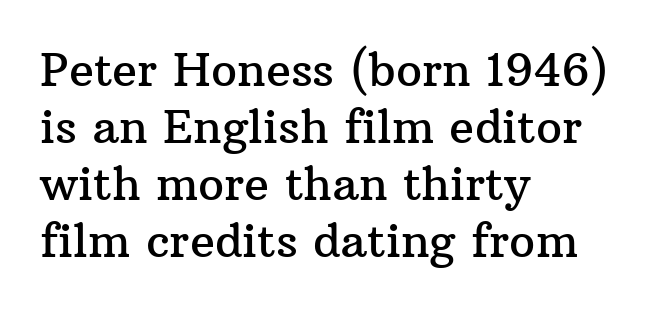
Note the varied advance widths — an 'i' is clearly narrower than an 'm'. What kind of face is this? One with serifs. Bare-footed words on every line. The letters sit at their default tracking, neither squeezed nor spread. Ordinary non-slanted type is in use.
